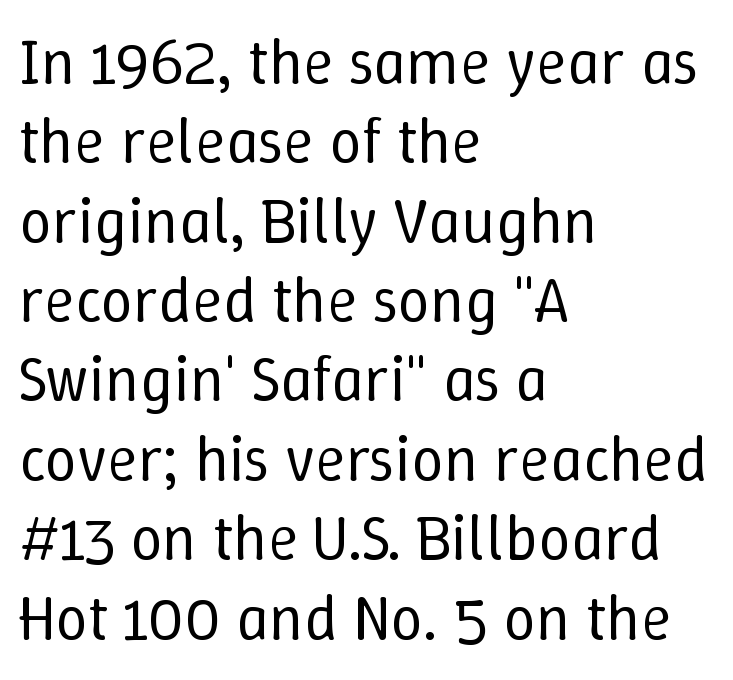
{"italic": "no", "bold": "no", "weight": "regular", "width": "normal", "stroke_contrast": "low", "x_height": "medium", "monospaced": "no", "underline": "no", "align": "left", "line_spacing_ratio": 1.24, "letter_spacing": "normal", "letter_spacing_em": 0.0, "glyph_px": 64}
